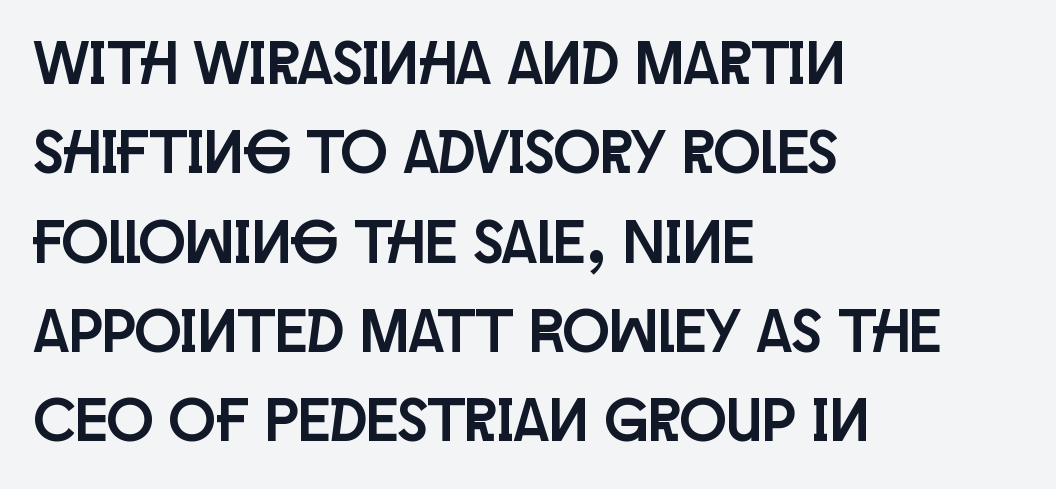
Are there feet on the stems? There aren't — it's a sans. Nobody drew a line under any word here. Letter spacing: default. These lines sit exactly where default settings would place them. When letters stand straight like this, we call the style roman or upright. This sample has the flowing, uneven cadence of proportional lettering.
